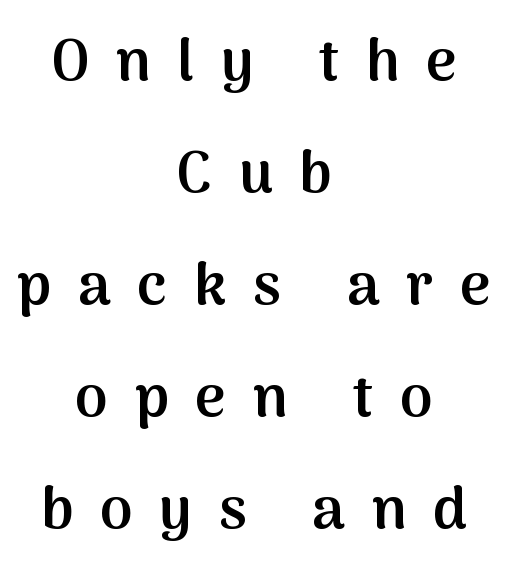
The string is rendered with underlining switched off. Interline gaps are noticeably wide in this sample. Is the type bold? Partly — it's a semibold, heavier than regular but not fully bold. The letters advance in unequal steps, a hallmark of proportional type. A centered setting, common on invitations and titles, is used for this passage.
